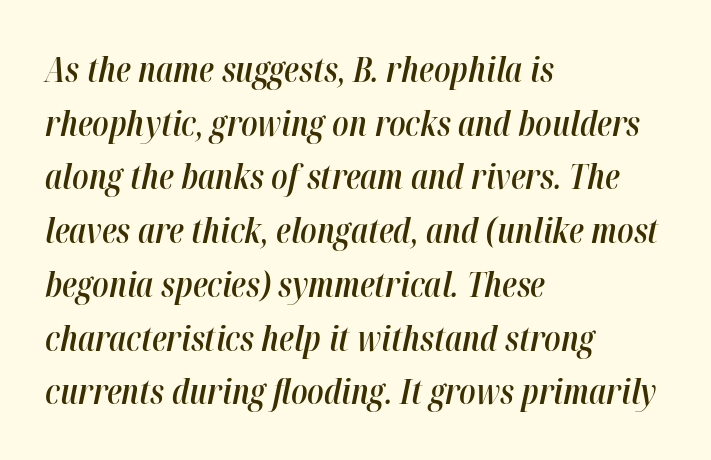
The image shows 34 px semibold, condensed type, italic (leaning right); set left-aligned, normal line spacing (1.58x), normal letter spacing, not underlined; high stroke contrast and a medium x-height.
